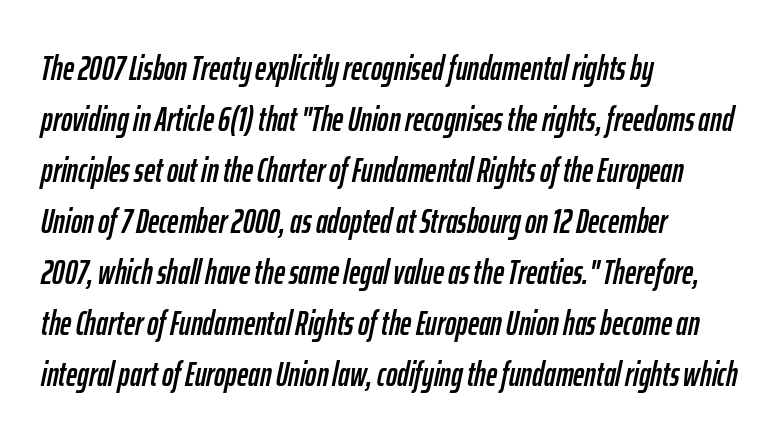
Q: Is the text italic (slanted)? A: Yes, it leans right by about 12 degrees.
Q: Is the text underlined? A: No.
Q: How is the paragraph aligned? A: Left-aligned.
Q: Is the spacing between letters normal or unusually wide? A: Normal.
Q: Is the spacing between lines tight, normal or loose? A: Normal.
Q: Width (condensed, normal, or wide)? A: Condensed.
Q: Stroke contrast? A: Low.
Q: x-height? A: Medium.
Q: Monospaced? A: No.
